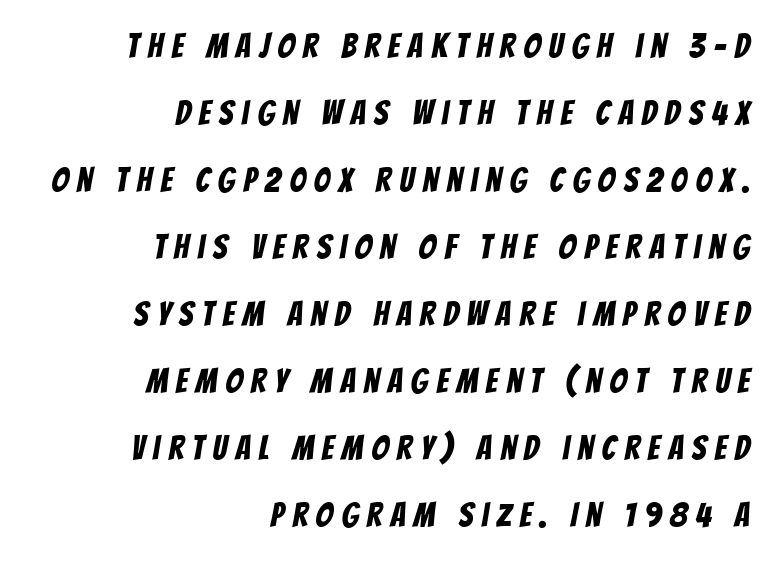
The image shows 34 px condensed sans-serif type; set right-aligned, loose line spacing (1.97x), unusually wide letter spacing (+0.25 em), not underlined; low stroke contrast and a large x-height.
